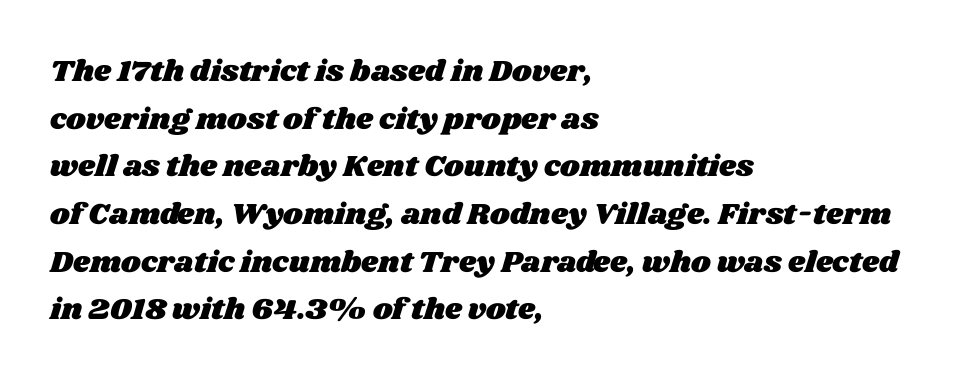
The image shows 30 px wide type; set left-aligned, normal line spacing (1.59x), normal letter spacing, not underlined; medium stroke contrast and a large x-height.
